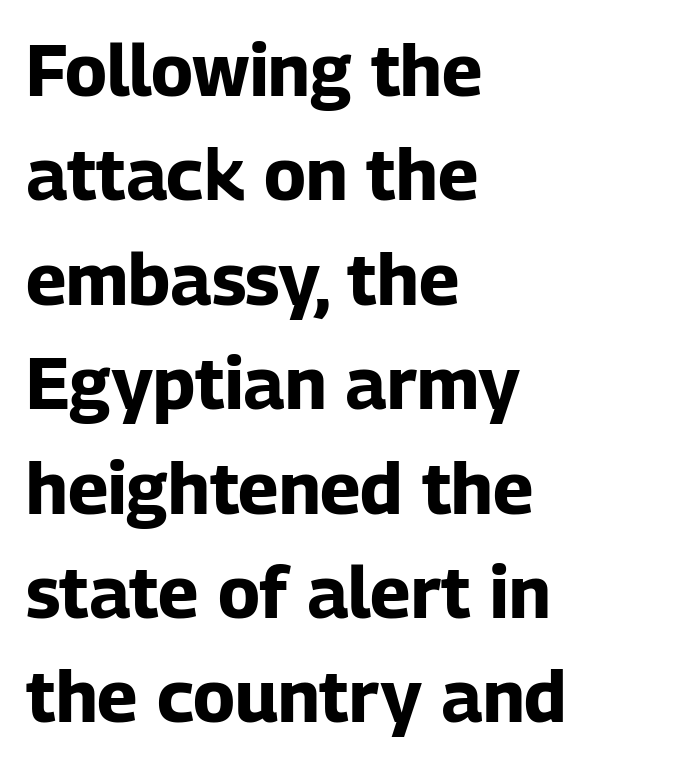
{"serif": "no", "italic": "no", "bold": "yes", "weight": "bold", "width": "normal", "stroke_contrast": "low", "x_height": "medium", "monospaced": "no", "underline": "no", "align": "left", "line_spacing": "normal", "line_spacing_ratio": 1.45, "letter_spacing": "normal", "letter_spacing_em": 0.0, "glyph_px": 72}
